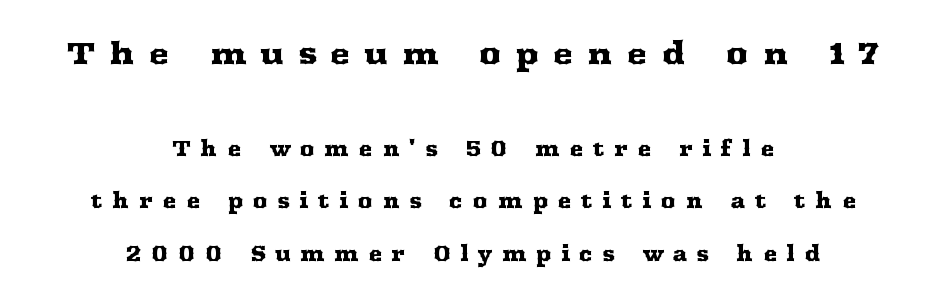
Q: Is the text italic (slanted)? A: No, it is upright.
Q: Is the typeface a serif or a sans-serif typeface? A: Serif.
Q: Is the text underlined? A: No.
Q: How is the paragraph aligned? A: Centered.
Q: Is the spacing between letters normal or unusually wide? A: Unusually wide.
Q: Is the spacing between lines tight, normal or loose? A: Loose.
Q: Which block of text is set in a larger size, the first (top) or the second (bottom)? A: The first (top) one.
Q: Width (condensed, normal, or wide)? A: Wide.
Q: Stroke contrast? A: Medium.
Q: x-height? A: Medium.
Q: Monospaced? A: No.
